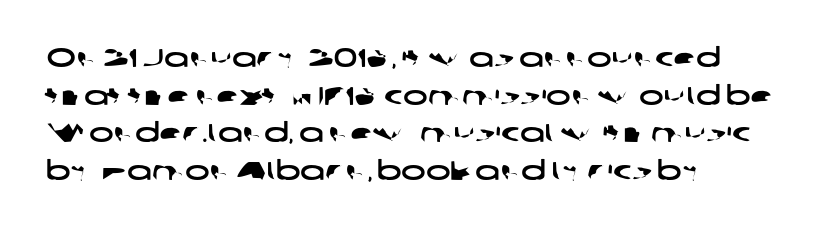
The image shows 26 px text type; set normal line spacing (1.45x), normal letter spacing, not underlined.
